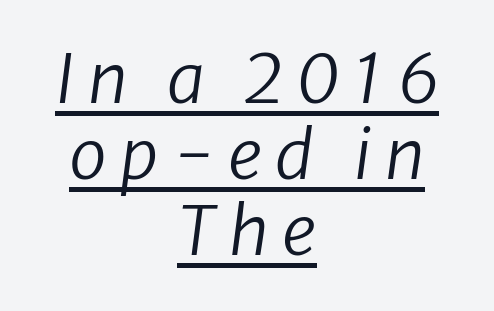
{"italic": "yes", "lean": "right", "slant_degrees": 8, "bold": "no", "weight": "regular", "width": "normal", "stroke_contrast": "low", "x_height": "medium", "monospaced": "no", "underline": "yes", "align": "center", "line_spacing": "tight", "line_spacing_ratio": 1.12, "letter_spacing": "wide", "letter_spacing_em": 0.2, "glyph_px": 68}
